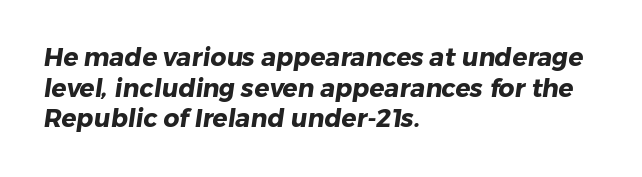
Standard letterfit; no display-style spreading of the glyphs. Only glyphs here, with clear space below each row. Is the block centered? No — it sits flush against the left margin. Typesetter's note: full bold, strokes at maximum text heaviness.
